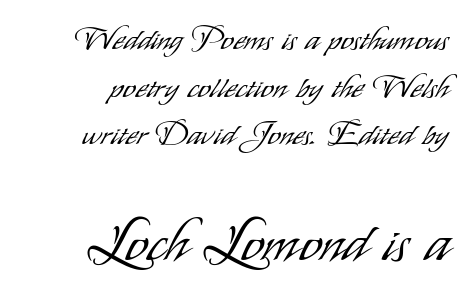
Teacher's note: observe the even right margin — that is flush-right alignment. No extra ink here — the face is not bold. Just letters on the line, the space beneath them empty. Here the designer chose a conventional face with non-uniform glyph widths. Is this a sans? Yes — the strokes have no serifs.
